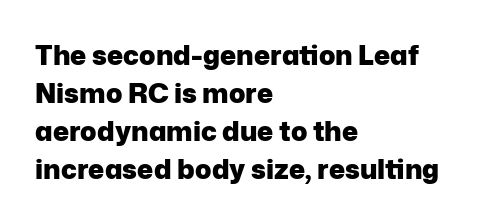
The image shows 27 px bold type, upright; set left-aligned, normal line spacing (1.41x), normal letter spacing, not underlined.
